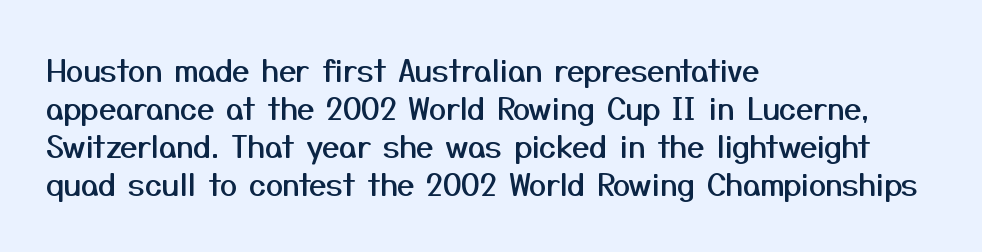
{"serif": "no", "italic": "no", "width": "normal", "stroke_contrast": "medium", "x_height": "medium", "monospaced": "no", "underline": "no", "align": "left", "line_spacing_ratio": 1.23, "letter_spacing": "normal", "letter_spacing_em": 0.0, "glyph_px": 31}
